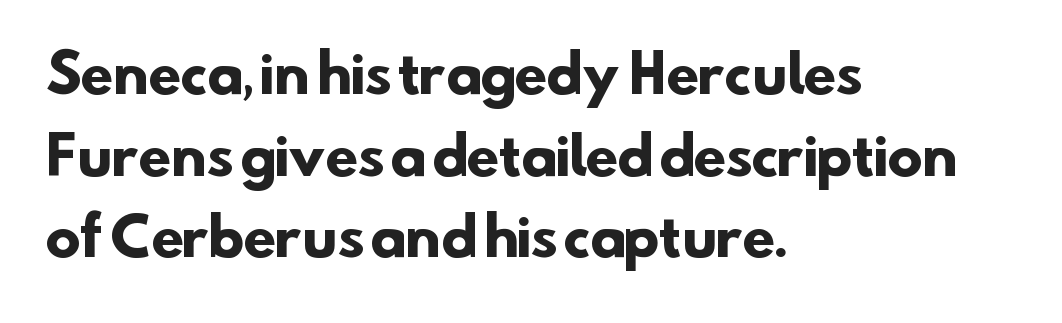
The image shows 53 px heavy sans-serif type; set left-aligned, normal line spacing (1.54x), normal letter spacing, not underlined; low stroke contrast and a small x-height.
